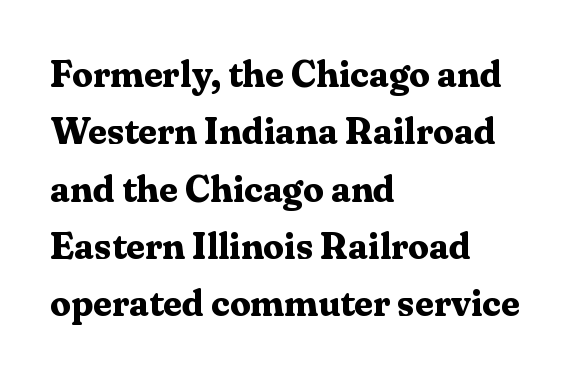
Q: Is the text bold? A: Yes.
Q: Is the text italic (slanted)? A: No, it is upright.
Q: Is the typeface a serif or a sans-serif typeface? A: Serif.
Q: Is the text underlined? A: No.
Q: How is the paragraph aligned? A: Left-aligned.
Q: Is the spacing between letters normal or unusually wide? A: Normal.
Q: Is the spacing between lines tight, normal or loose? A: Normal.
Q: Width (condensed, normal, or wide)? A: Normal.
Q: Stroke contrast? A: Medium.
Q: x-height? A: Medium.
Q: Monospaced? A: No.
